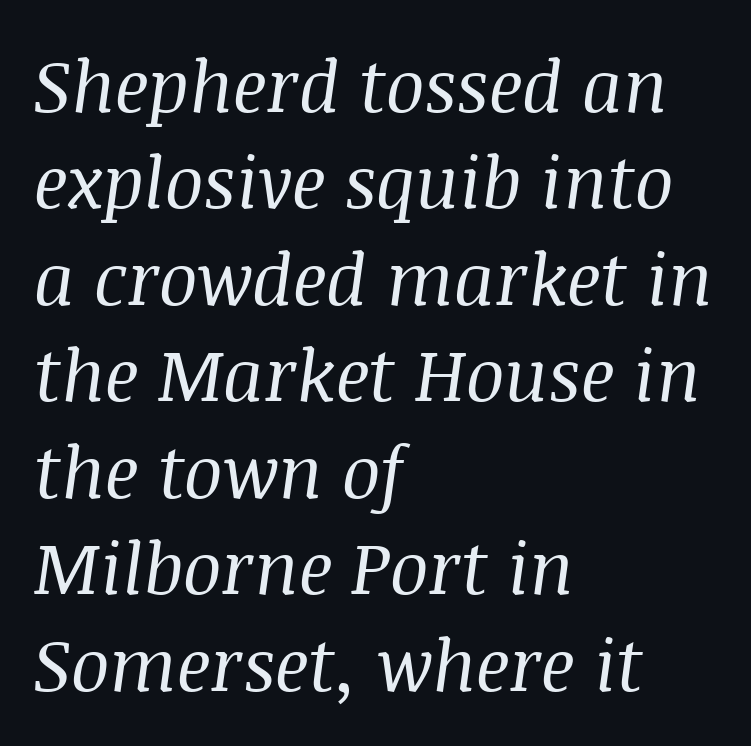
The image shows 72 px regular-weight serif type, italic (leaning right); set left-aligned, normal line spacing (1.34x), normal letter spacing, not underlined; medium stroke contrast and a large x-height.
